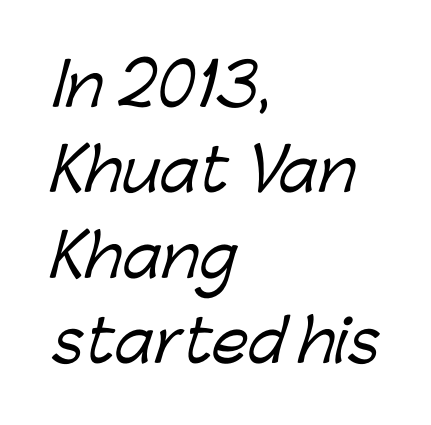
Q: Is the typeface a serif or a sans-serif typeface? A: Sans-serif.
Q: Is the text underlined? A: No.
Q: How is the paragraph aligned? A: Left-aligned.
Q: Is the spacing between letters normal or unusually wide? A: Normal.
Q: Is the spacing between lines tight, normal or loose? A: Normal.
Q: Width (condensed, normal, or wide)? A: Normal.
Q: Stroke contrast? A: Low.
Q: x-height? A: Medium.
Q: Monospaced? A: No.
